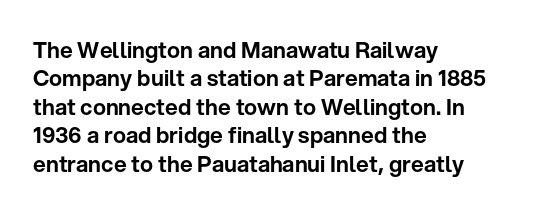
Does extra space separate the letters? No, they use regular spacing. Rows of type keep a routine distance in the vertical direction. Descender tails drop into unmarked territory. No italicization has been applied; the sample stays upright.
